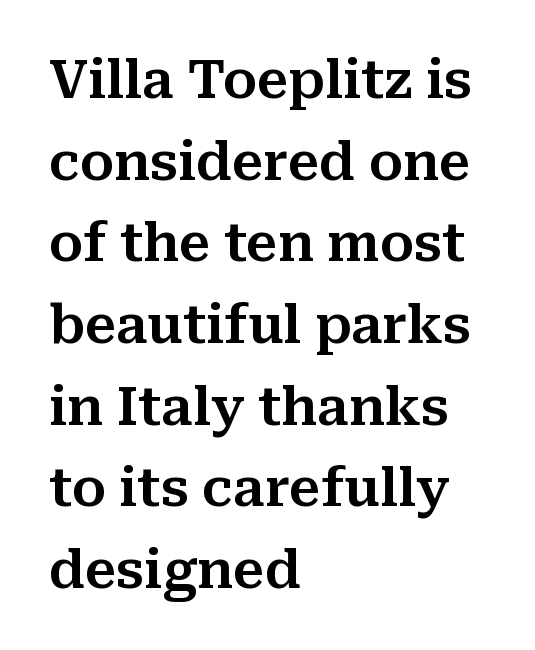
Line starts are locked; line ends wander. Unlike italic type, these characters show no tilt at all. This sample has the flowing, uneven cadence of proportional lettering. The words here are not underlined.
